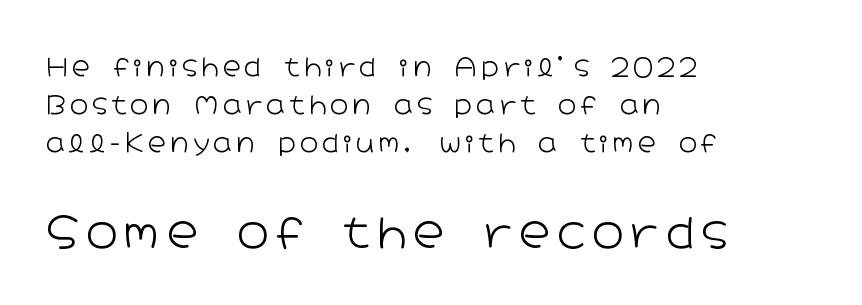
Q: Is the text bold? A: No.
Q: Is the text italic (slanted)? A: No, it is upright.
Q: Is the typeface a serif or a sans-serif typeface? A: Sans-serif.
Q: Is the text underlined? A: No.
Q: How is the paragraph aligned? A: Left-aligned.
Q: Is the spacing between lines tight, normal or loose? A: Normal.
Q: Which block of text is set in a larger size, the first (top) or the second (bottom)? A: The second (bottom) one.
Q: Width (condensed, normal, or wide)? A: Wide.
Q: Stroke contrast? A: Low.
Q: x-height? A: Medium.
Q: Monospaced? A: No.
